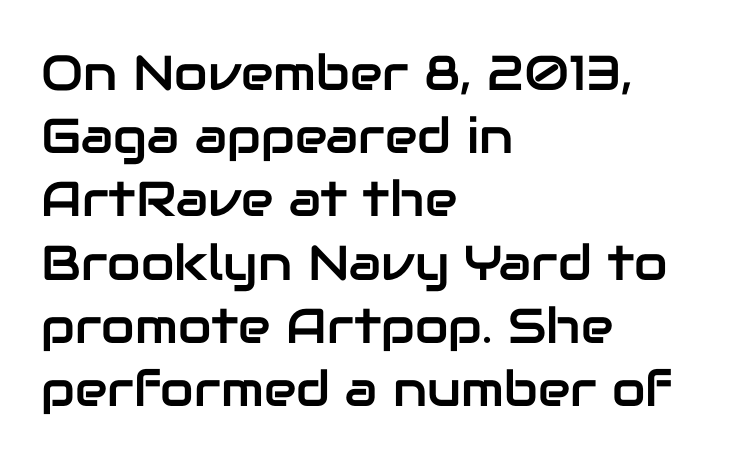
Q: Is the text italic (slanted)? A: No, it is upright.
Q: Is the typeface a serif or a sans-serif typeface? A: Sans-serif.
Q: Is the text underlined? A: No.
Q: How is the paragraph aligned? A: Left-aligned.
Q: Is the spacing between letters normal or unusually wide? A: Normal.
Q: Is the spacing between lines tight, normal or loose? A: Normal.
Q: Width (condensed, normal, or wide)? A: Normal.
Q: Stroke contrast? A: Low.
Q: x-height? A: Medium.
Q: Monospaced? A: No.
